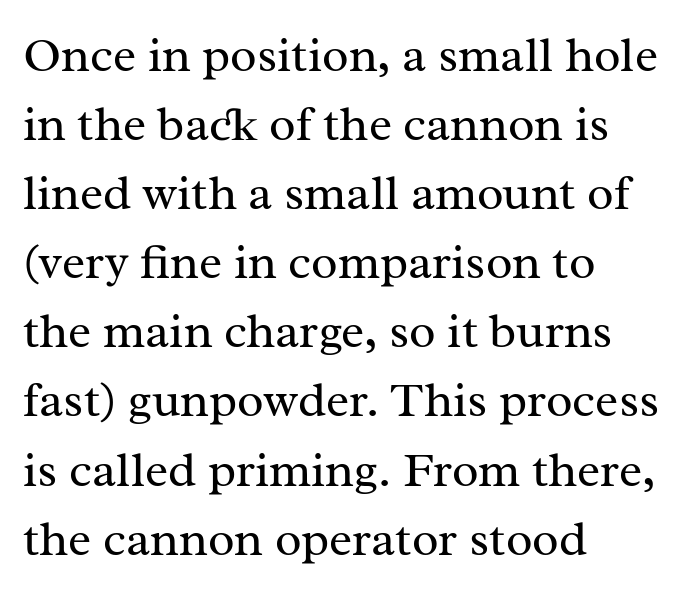
Normally led — the rows are evenly, conventionally spaced. Heaviness? Minimal to ordinary, like unemphasized prose. The letters stand upright; this is a roman face. A bare baseline throughout the passage. Small tapered or slab feet sit at the stroke ends, so this counts as serif.
